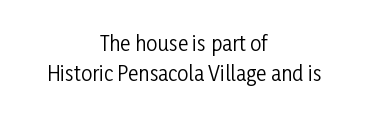
The strokes are not fattened; the text isn't bold. You could call the tracking neutral — neither tight nor loose. Descenders hang freely into open space. Every character sits straight up, as roman type does.
